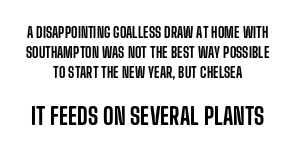
Q: Is the text italic (slanted)? A: No, it is upright.
Q: Is the text underlined? A: No.
Q: How is the paragraph aligned? A: Centered.
Q: Is the spacing between letters normal or unusually wide? A: Normal.
Q: Is the spacing between lines tight, normal or loose? A: Normal.
Q: Which block of text is set in a larger size, the first (top) or the second (bottom)? A: The second (bottom) one.
